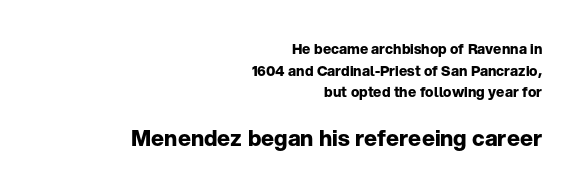
Each glyph is drawn with heavy, bold strokes. Does the lettering tilt? It doesn't — this is upright. The second block has been scaled up relative to the first. Observe the ordinary spacing: letters are neighbours, not strangers. Which margin do the lines hug? The right one — the left edge is uneven. Normally led — the rows are evenly, conventionally spaced.
